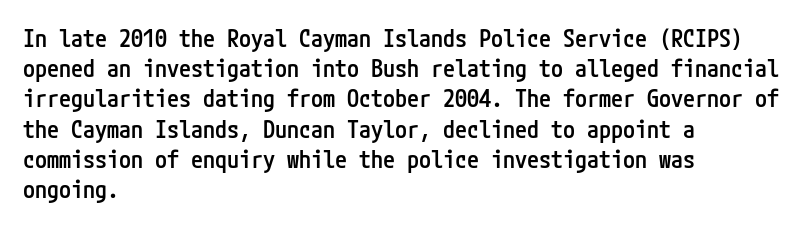
Q: Is the text bold? A: Semi-bold.
Q: Is the text italic (slanted)? A: No, it is upright.
Q: Is the text underlined? A: No.
Q: How is the paragraph aligned? A: Left-aligned.
Q: Is the spacing between letters normal or unusually wide? A: Normal.
Q: Is the spacing between lines tight, normal or loose? A: Normal.
